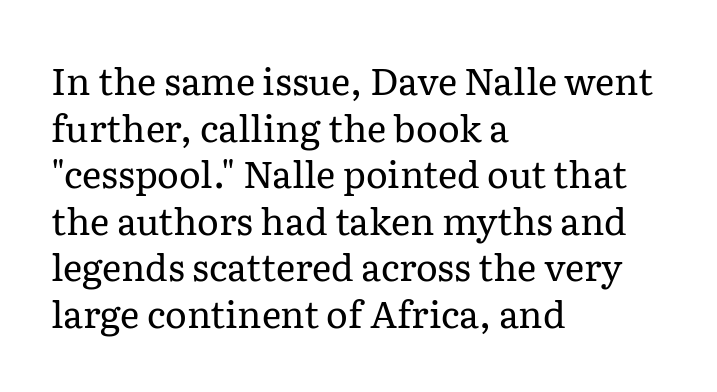
Q: Is the text bold? A: No.
Q: Is the text italic (slanted)? A: No, it is upright.
Q: Is the typeface a serif or a sans-serif typeface? A: Serif.
Q: Is the text underlined? A: No.
Q: How is the paragraph aligned? A: Left-aligned.
Q: Is the spacing between letters normal or unusually wide? A: Normal.
Q: Is the spacing between lines tight, normal or loose? A: Normal.
Q: Width (condensed, normal, or wide)? A: Normal.
Q: Stroke contrast? A: Low.
Q: x-height? A: Medium.
Q: Monospaced? A: No.
